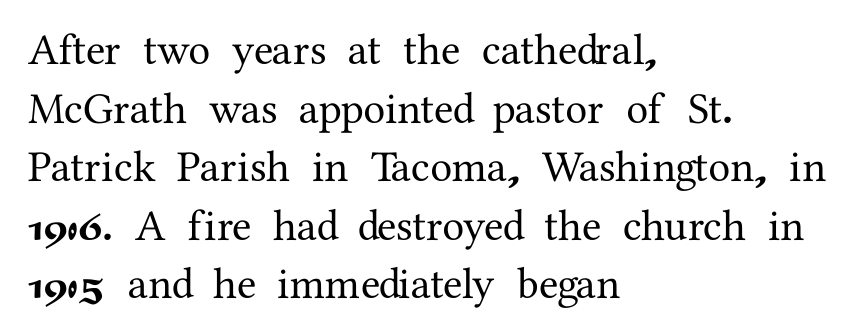
The image shows 44 px serif type, upright; set left-aligned, normal line spacing (1.33x), normal letter spacing, not underlined; medium stroke contrast and a medium x-height.
